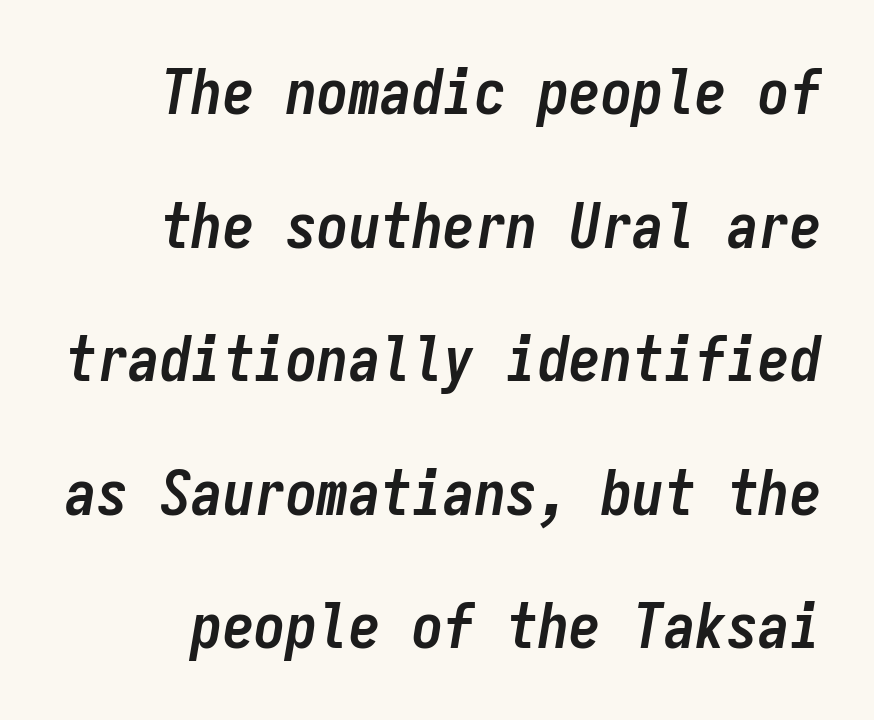
The image shows 63 px semibold, condensed type, italic (leaning right), monospaced; set loose line spacing (2.12x), normal letter spacing, not underlined; low stroke contrast and a medium x-height.
